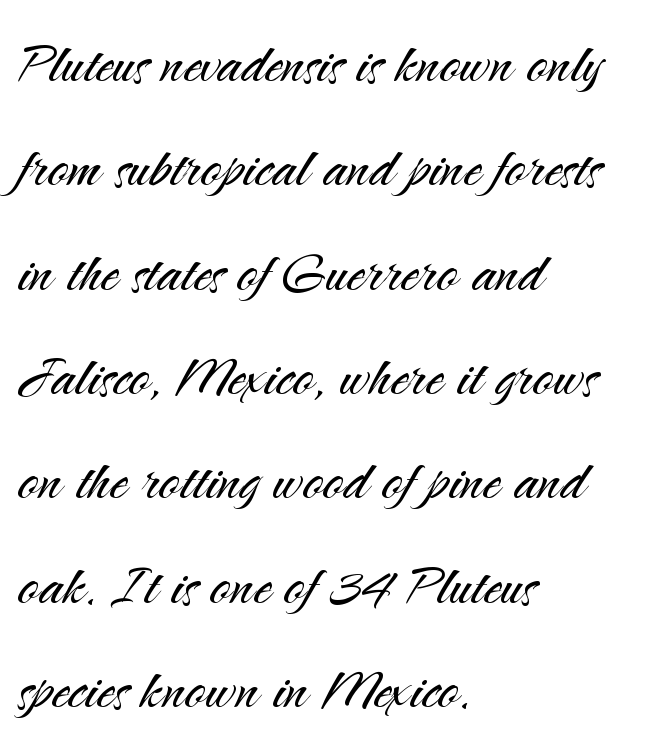
Vertically, the passage feels balanced, rows spaced as you'd expect. Weight: regular or lighter. These lines stack with their left ends in a neat column.
